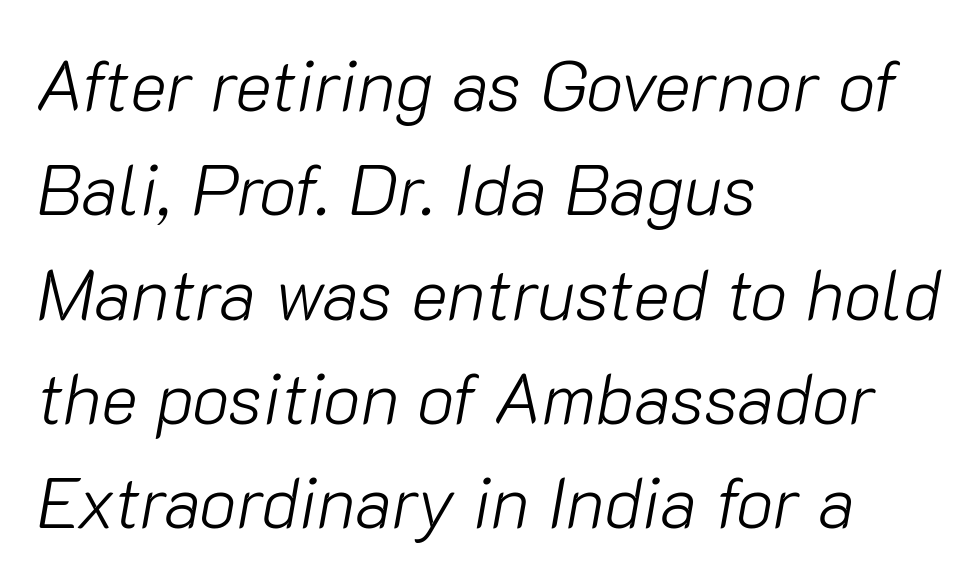
{"italic": "yes", "lean": "right", "slant_degrees": 10, "bold": "no", "weight": "light", "width": "normal", "stroke_contrast": "low", "x_height": "medium", "monospaced": "no", "underline": "no", "align": "left", "line_spacing": "normal", "line_spacing_ratio": 1.49, "letter_spacing": "normal", "letter_spacing_em": 0.0, "glyph_px": 70}
